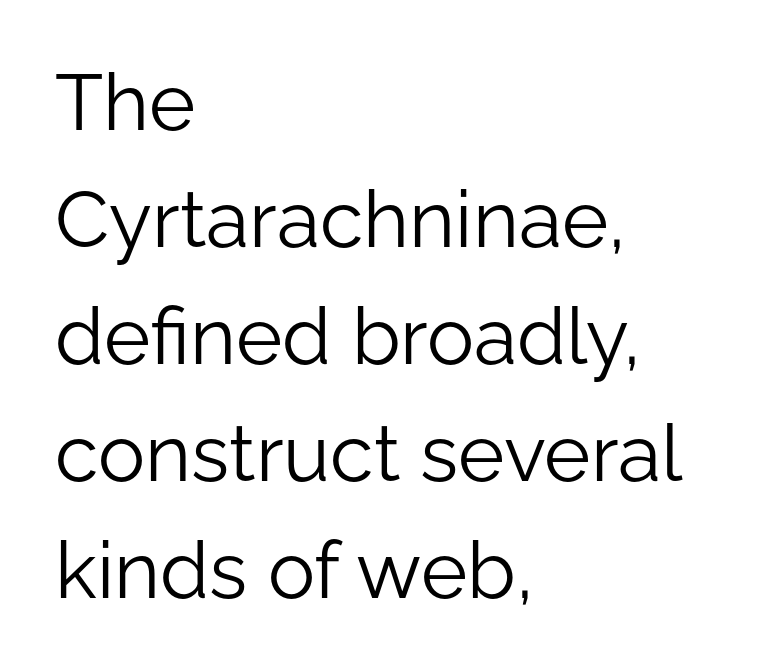
{"serif": "no", "italic": "no", "bold": "no", "weight": "light", "width": "normal", "stroke_contrast": "low", "x_height": "medium", "monospaced": "no", "underline": "no", "align": "left", "line_spacing": "normal", "line_spacing_ratio": 1.48, "letter_spacing": "normal", "letter_spacing_em": 0.0, "glyph_px": 79}
